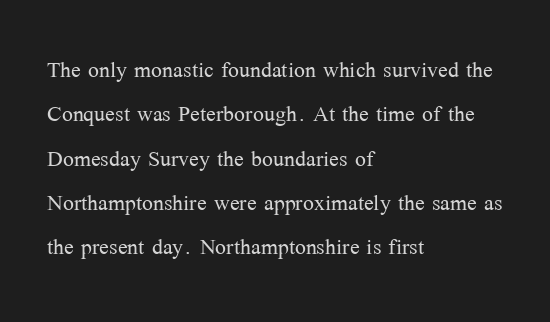
The image shows 29 px light serif type, upright; set left-aligned, normal line spacing (1.53x), normal letter spacing, not underlined; medium stroke contrast and a medium x-height.
